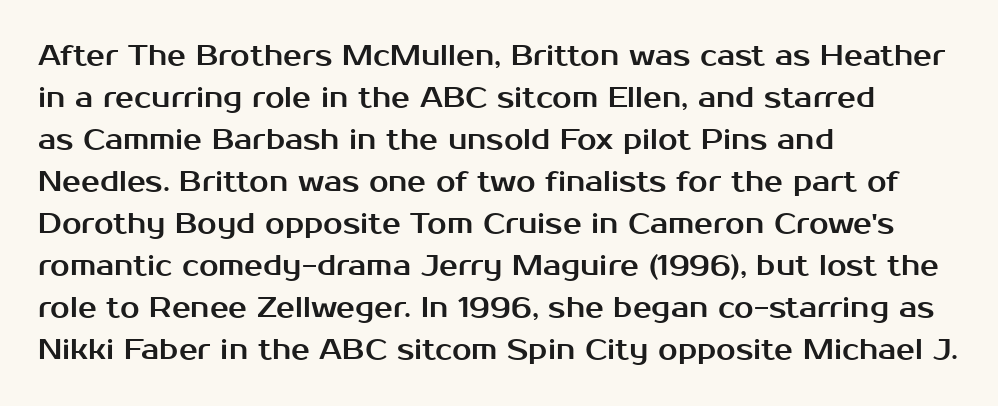
Honestly, the letter spacing is just normal — you wouldn't notice it. The face used here is proportionally spaced, like ordinary book or web type. The font family rendered here belongs to the sans-serif group. Unmarked baselines from the first word to the last. Is there any slant? The stems are plumb.
